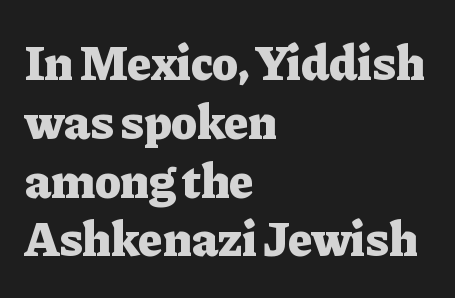
Q: Is the text bold? A: Yes.
Q: Is the text italic (slanted)? A: No, it is upright.
Q: Is the typeface a serif or a sans-serif typeface? A: Serif.
Q: Is the text underlined? A: No.
Q: How is the paragraph aligned? A: Left-aligned.
Q: Is the spacing between letters normal or unusually wide? A: Normal.
Q: Width (condensed, normal, or wide)? A: Normal.
Q: Stroke contrast? A: Low.
Q: x-height? A: Medium.
Q: Monospaced? A: No.
